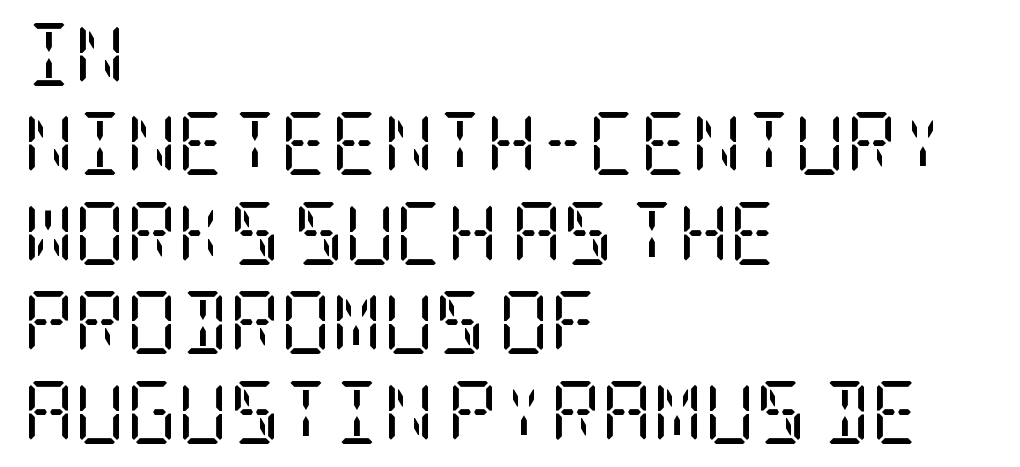
{"serif": "yes", "italic": "no", "bold": "no", "weight": "regular", "width": "condensed", "stroke_contrast": "low", "x_height": "large", "underline": "no", "align": "left", "line_spacing": "normal", "line_spacing_ratio": 1.42, "letter_spacing": "normal", "letter_spacing_em": 0.0, "glyph_px": 63}
